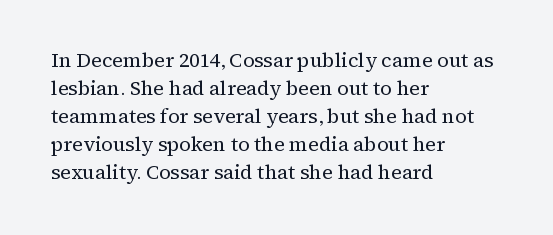
A roman cut, with each character standing at attention. Compared with a centered layout, this one pins lines to the left instead. Evenly set lines give the paragraph a standard silhouette. Heft: none added — not bold. The baseline area is clear.
